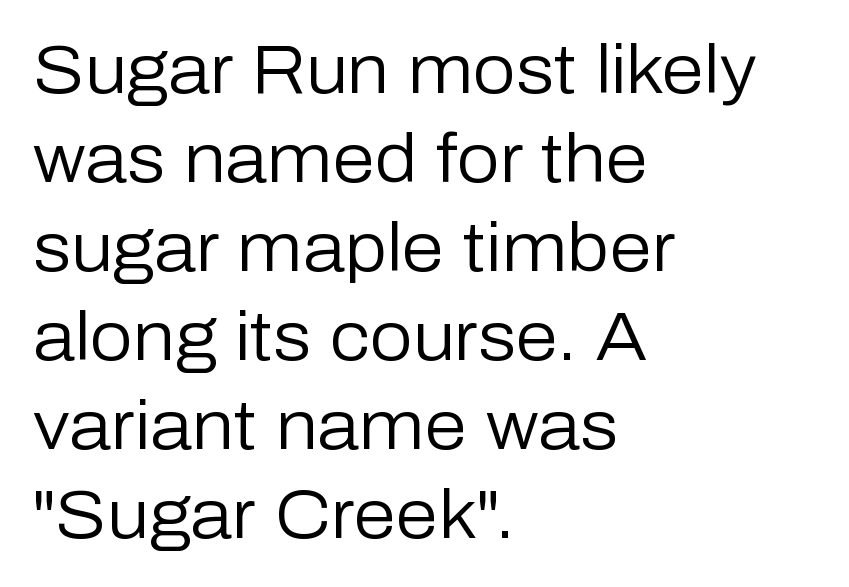
{"serif": "no", "italic": "no", "bold": "no", "weight": "regular", "width": "normal", "stroke_contrast": "low", "x_height": "medium", "monospaced": "no", "underline": "no", "align": "left", "line_spacing": "normal", "line_spacing_ratio": 1.31, "letter_spacing": "normal", "letter_spacing_em": 0.0, "glyph_px": 68}
